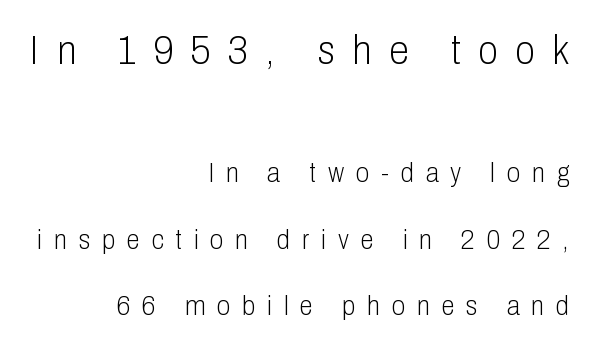
{"serif": "no", "italic": "no", "bold": "no", "weight": "light", "width": "condensed", "stroke_contrast": "low", "x_height": "medium", "monospaced": "no", "underline": "no", "align": "right", "line_spacing": "loose", "line_spacing_ratio": 2.46, "letter_spacing": "wide", "letter_spacing_em": 0.44, "larger_block": "first", "size_ratio": 1.48, "glyph_px": 40}
